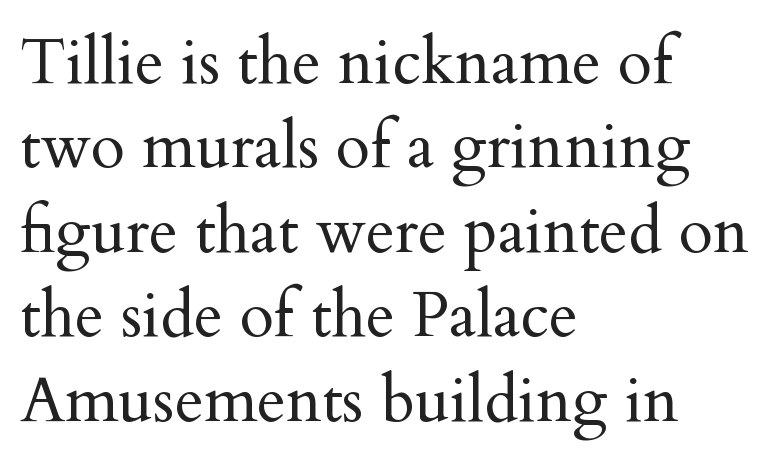
{"serif": "yes", "italic": "no", "bold": "no", "weight": "regular", "width": "normal", "stroke_contrast": "medium", "x_height": "small", "monospaced": "no", "underline": "no", "align": "left", "line_spacing": "normal", "line_spacing_ratio": 1.34, "letter_spacing": "normal", "letter_spacing_em": 0.0, "glyph_px": 63}
